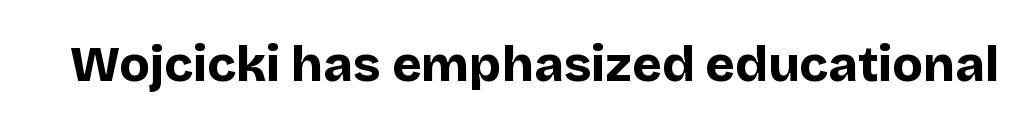
Q: Is the text bold? A: Yes.
Q: Is the text italic (slanted)? A: No, it is upright.
Q: Is the typeface a serif or a sans-serif typeface? A: Sans-serif.
Q: Is the text underlined? A: No.
Q: Is the spacing between letters normal or unusually wide? A: Normal.
Q: Width (condensed, normal, or wide)? A: Normal.
Q: Stroke contrast? A: Low.
Q: x-height? A: Large.
Q: Monospaced? A: No.
